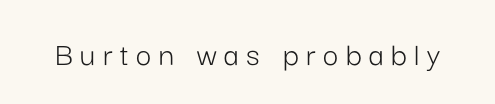
Q: Is the text bold? A: No.
Q: Is the text italic (slanted)? A: No, it is upright.
Q: Is the typeface a serif or a sans-serif typeface? A: Sans-serif.
Q: Is the text underlined? A: No.
Q: Is the spacing between letters normal or unusually wide? A: Unusually wide.
Q: Width (condensed, normal, or wide)? A: Normal.
Q: Stroke contrast? A: Low.
Q: x-height? A: Medium.
Q: Monospaced? A: No.
